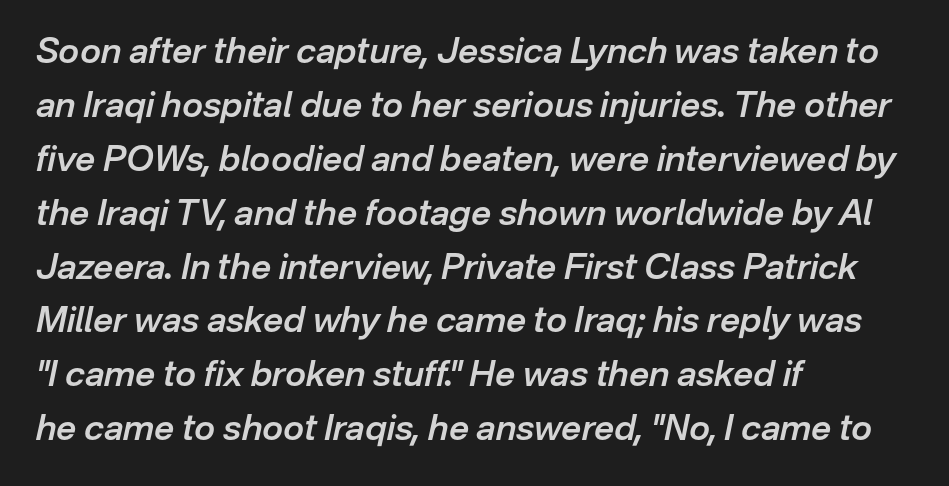
The image shows 35 px semibold type, italic (leaning right); set left-aligned, normal line spacing (1.54x), normal letter spacing, not underlined; low stroke contrast and a medium x-height.
